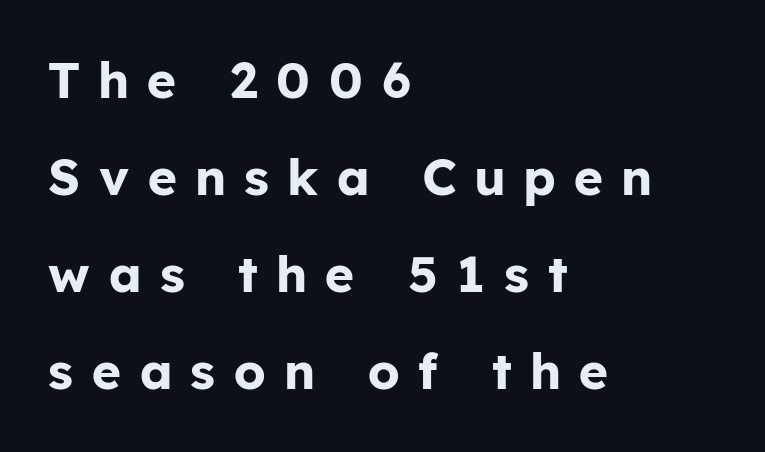
Q: Is the text bold? A: Yes.
Q: Is the text italic (slanted)? A: No, it is upright.
Q: Is the typeface a serif or a sans-serif typeface? A: Sans-serif.
Q: Is the text underlined? A: No.
Q: How is the paragraph aligned? A: Left-aligned.
Q: Is the spacing between letters normal or unusually wide? A: Unusually wide.
Q: Is the spacing between lines tight, normal or loose? A: Loose.
Q: Width (condensed, normal, or wide)? A: Normal.
Q: Stroke contrast? A: Low.
Q: x-height? A: Medium.
Q: Monospaced? A: No.
